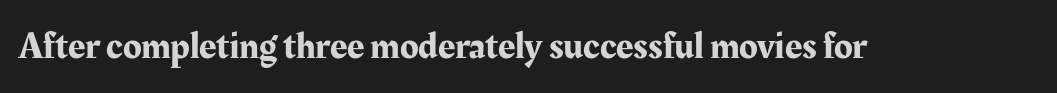
Q: Is the text italic (slanted)? A: No, it is upright.
Q: Is the typeface a serif or a sans-serif typeface? A: Serif.
Q: Is the text underlined? A: No.
Q: Is the spacing between letters normal or unusually wide? A: Normal.
Q: Width (condensed, normal, or wide)? A: Normal.
Q: Stroke contrast? A: Medium.
Q: x-height? A: Medium.
Q: Monospaced? A: No.
